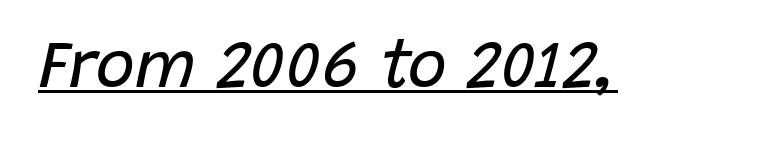
Q: Is the text bold? A: No.
Q: Is the text italic (slanted)? A: Yes, it leans right by about 15 degrees.
Q: Is the text underlined? A: Yes.
Q: Is the spacing between letters normal or unusually wide? A: Normal.
Q: Width (condensed, normal, or wide)? A: Normal.
Q: Stroke contrast? A: Low.
Q: x-height? A: Large.
Q: Monospaced? A: No.
